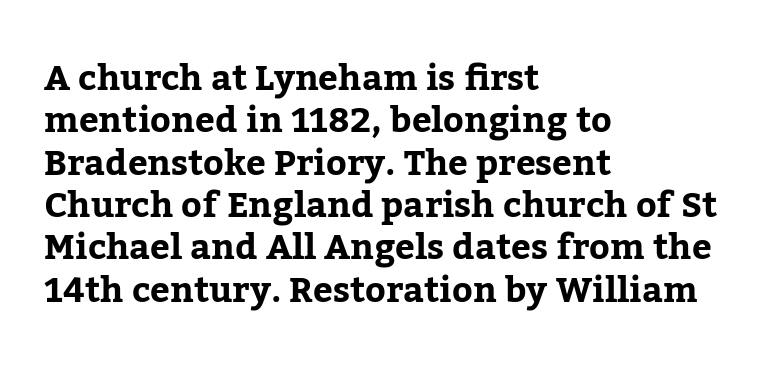
Which margin do the lines hug? The left one — the right edge is uneven. Caption: standard tracking, unaltered. The gap between lines stays unmarked. Ordinary non-slanted type is in use.
